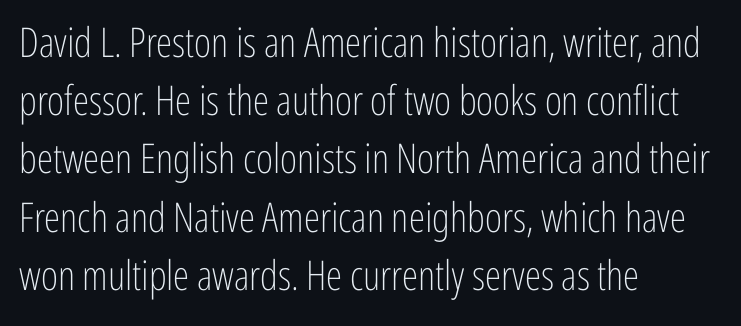
The image shows 41 px light, condensed sans-serif type, upright; set left-aligned, normal line spacing (1.42x), normal letter spacing, not underlined; low stroke contrast and a medium x-height.
